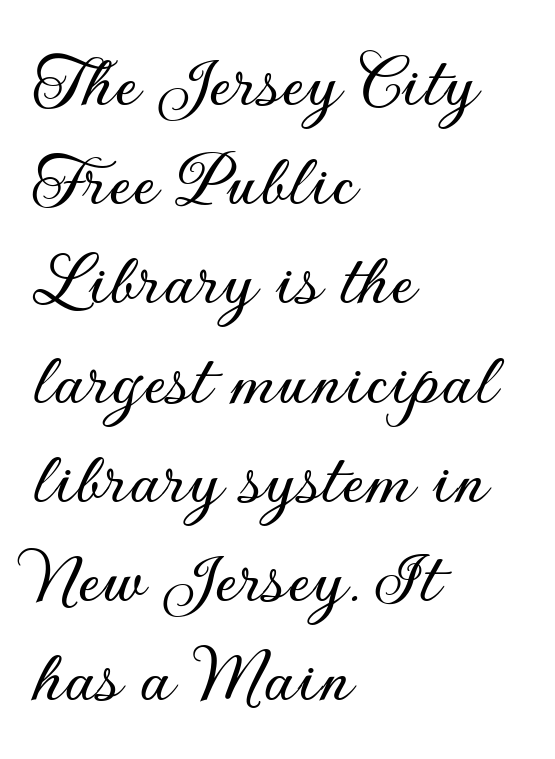
A sans-serif font was chosen for this passage. Quick note: underline off. The tracking reads as untouched default to a designer's eye. Is the block centered? No — it sits flush against the left margin. The letters advance in unequal steps, a hallmark of proportional type.
